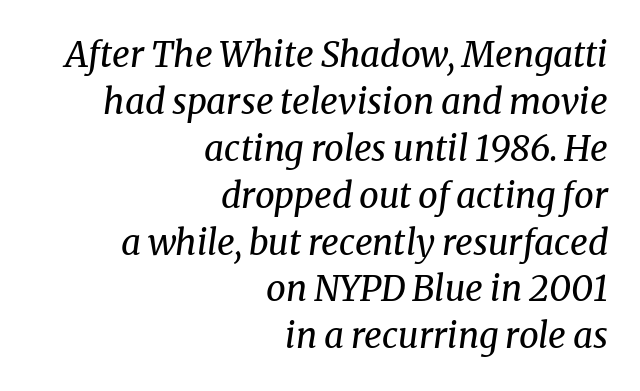
Q: Is the text bold? A: No.
Q: Is the text italic (slanted)? A: Yes, it leans right by about 8 degrees.
Q: Is the typeface a serif or a sans-serif typeface? A: Serif.
Q: Is the text underlined? A: No.
Q: How is the paragraph aligned? A: Right-aligned.
Q: Is the spacing between letters normal or unusually wide? A: Normal.
Q: Is the spacing between lines tight, normal or loose? A: Normal.
Q: Width (condensed, normal, or wide)? A: Normal.
Q: Stroke contrast? A: Medium.
Q: x-height? A: Medium.
Q: Monospaced? A: No.
